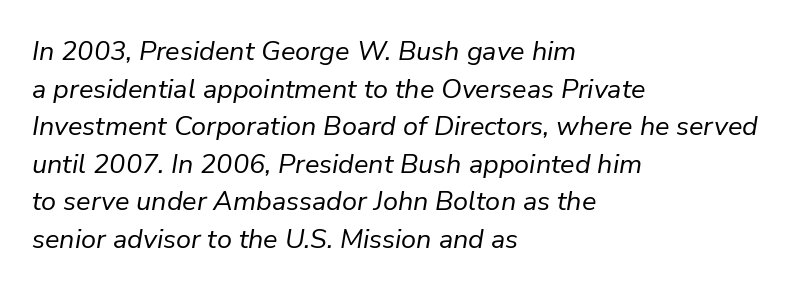
Q: Is the text bold? A: No.
Q: Is the text italic (slanted)? A: Yes, it leans right by about 9 degrees.
Q: Is the text underlined? A: No.
Q: How is the paragraph aligned? A: Left-aligned.
Q: Is the spacing between letters normal or unusually wide? A: Normal.
Q: Is the spacing between lines tight, normal or loose? A: Normal.
